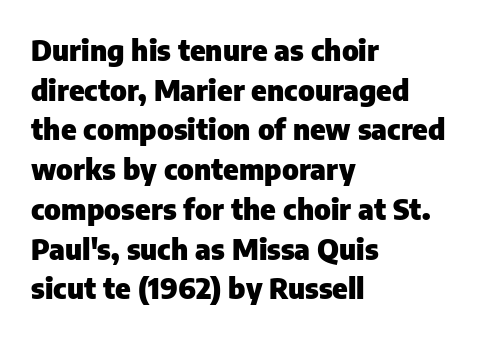
Q: Is the text bold? A: Yes.
Q: Is the text italic (slanted)? A: No, it is upright.
Q: Is the typeface a serif or a sans-serif typeface? A: Sans-serif.
Q: Is the text underlined? A: No.
Q: How is the paragraph aligned? A: Left-aligned.
Q: Is the spacing between letters normal or unusually wide? A: Normal.
Q: Is the spacing between lines tight, normal or loose? A: Normal.
Q: Width (condensed, normal, or wide)? A: Normal.
Q: Stroke contrast? A: Low.
Q: x-height? A: Medium.
Q: Monospaced? A: No.
